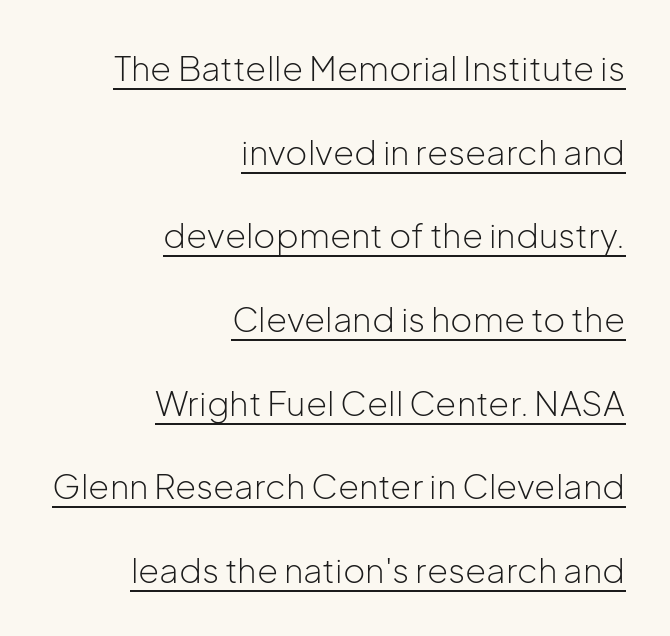
Q: Is the text bold? A: No.
Q: Is the text italic (slanted)? A: No, it is upright.
Q: Is the typeface a serif or a sans-serif typeface? A: Sans-serif.
Q: Is the text underlined? A: Yes.
Q: How is the paragraph aligned? A: Right-aligned.
Q: Is the spacing between letters normal or unusually wide? A: Normal.
Q: Is the spacing between lines tight, normal or loose? A: Loose.
Q: Width (condensed, normal, or wide)? A: Normal.
Q: Stroke contrast? A: Low.
Q: x-height? A: Medium.
Q: Monospaced? A: No.
